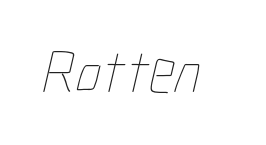
Q: Is the text bold? A: No.
Q: Is the text underlined? A: No.
Q: Is the spacing between letters normal or unusually wide? A: Normal.
Q: Width (condensed, normal, or wide)? A: Condensed.
Q: Stroke contrast? A: Low.
Q: x-height? A: Medium.
Q: Monospaced? A: No.
